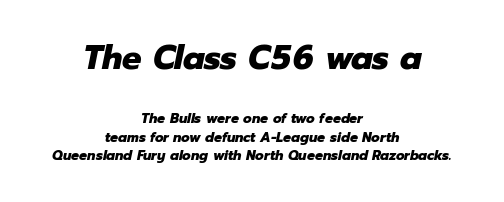
{"italic": "yes", "lean": "right", "slant_degrees": 12, "bold": "yes", "weight": "heavy", "width": "normal", "stroke_contrast": "low", "x_height": "medium", "monospaced": "no", "underline": "no", "align": "center", "line_spacing": "normal", "line_spacing_ratio": 1.32, "letter_spacing": "normal", "letter_spacing_em": 0.0, "larger_block": "first", "size_ratio": 2.43, "glyph_px": 34}
